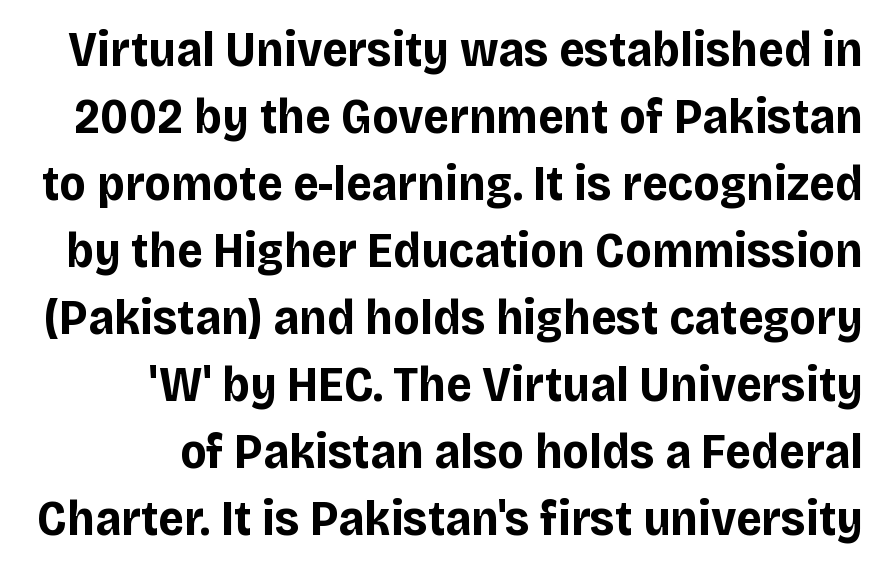
The strokes are fattened all the way to bold. Examine the stroke ends and you'll find no serifs. Underline: absent. The typesetter chose a ragged-left arrangement here. Posture: straight, roman, zero tilt. Students, observe: this is what conventionally led text looks like.
